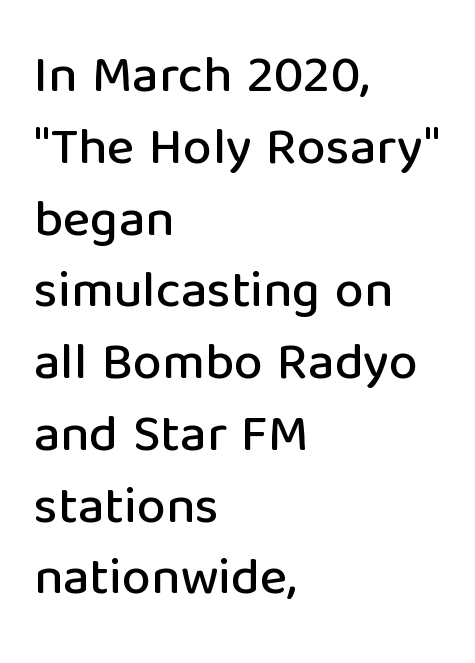
{"serif": "no", "italic": "no", "width": "normal", "stroke_contrast": "low", "x_height": "medium", "monospaced": "no", "underline": "no", "align": "left", "line_spacing": "normal", "line_spacing_ratio": 1.38, "letter_spacing": "normal", "letter_spacing_em": 0.0, "glyph_px": 52}
